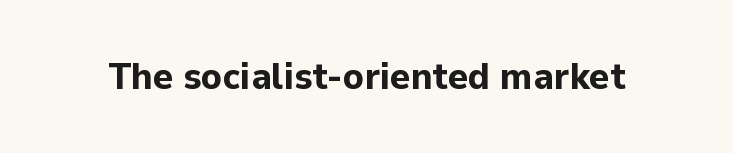
The image shows 38 px bold sans-serif type, upright; set normal letter spacing, not underlined; low stroke contrast and a medium x-height.
